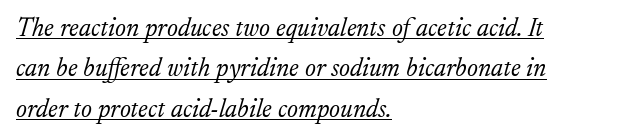
The paragraph shown leans on its left margin. Default kerning and tracking; the words read as compact shapes. Nothing heavy about these letters — not bold at all. The space between consecutive lines is moderate. Posture: slanted. You can see a thin bar hugging the bottom of the glyphs.
